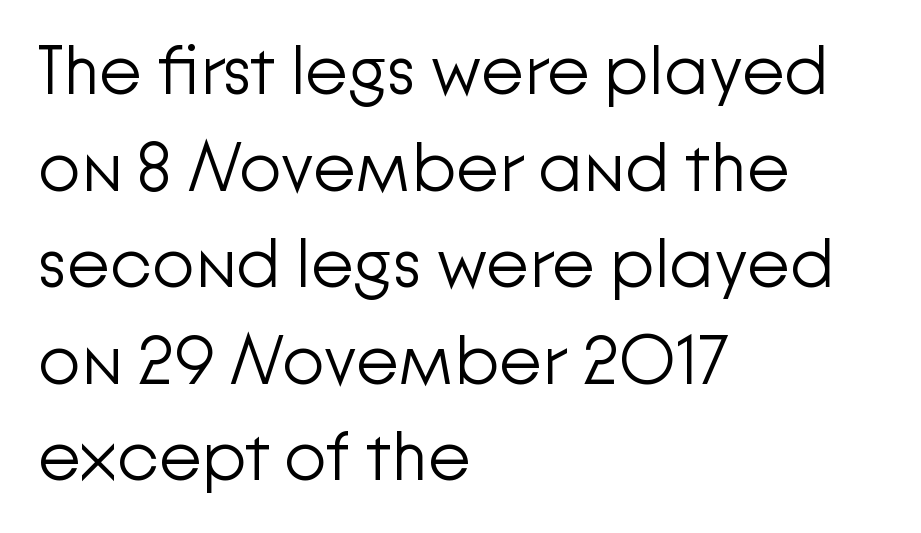
The passage shown is typed in a proportional face where columns would drift. Line spacing here is normal. This rendering uses left alignment, leaving the right contour irregular. Nothing sits at the stroke ends, so this counts as sans-serif.
